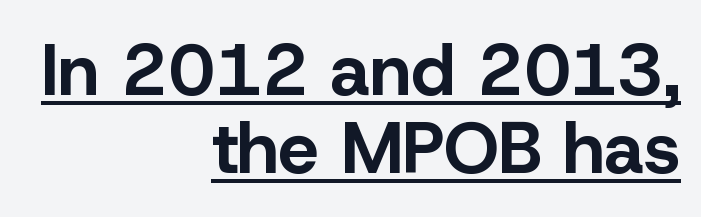
{"serif": "no", "italic": "no", "bold": "yes", "weight": "bold", "width": "normal", "stroke_contrast": "low", "x_height": "medium", "monospaced": "no", "underline": "yes", "align": "right", "line_spacing": "tight", "line_spacing_ratio": 1.08, "letter_spacing": "normal", "letter_spacing_em": 0.0, "glyph_px": 72}
